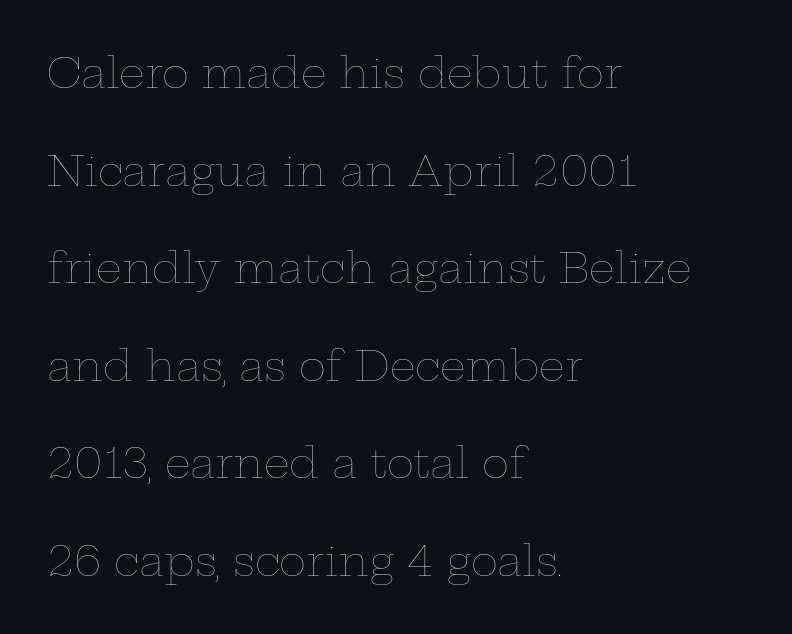
{"italic": "no", "bold": "no", "weight": "thin", "width": "wide", "stroke_contrast": "low", "x_height": "medium", "monospaced": "no", "underline": "no", "align": "left", "line_spacing": "loose", "line_spacing_ratio": 2.38, "letter_spacing": "normal", "letter_spacing_em": 0.0, "glyph_px": 41}
